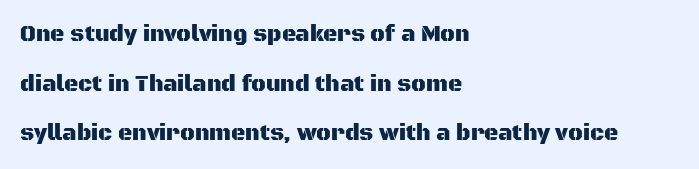
Q: Is the text italic (slanted)? A: No, it is upright.
Q: Is the text underlined? A: No.
Q: How is the paragraph aligned? A: Left-aligned.
Q: Is the spacing between letters normal or unusually wide? A: Normal.
Q: Is the spacing between lines tight, normal or loose? A: Loose.
